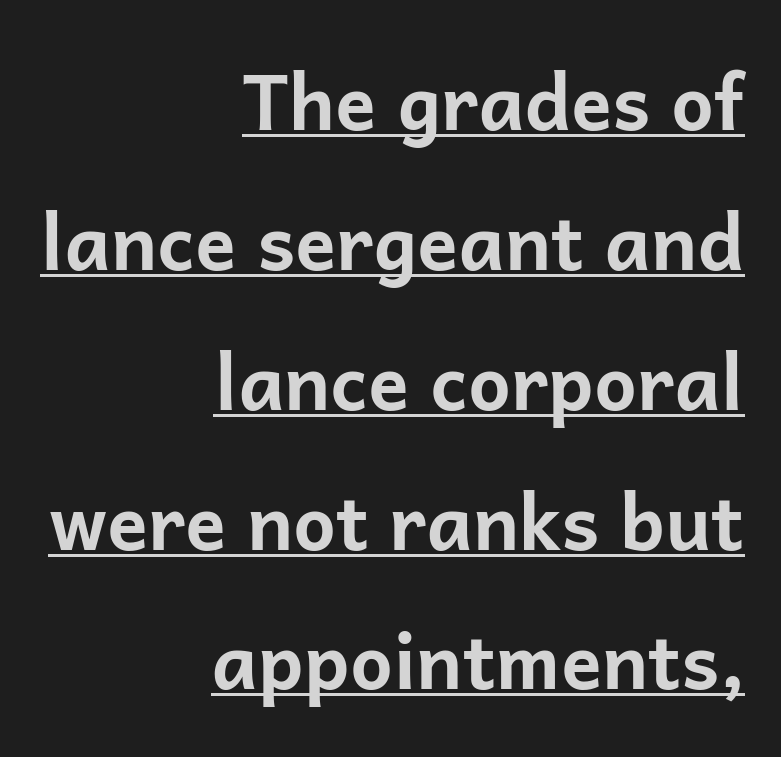
Q: Is the text bold? A: Yes.
Q: Is the text italic (slanted)? A: No, it is upright.
Q: Is the typeface a serif or a sans-serif typeface? A: Sans-serif.
Q: Is the text underlined? A: Yes.
Q: How is the paragraph aligned? A: Right-aligned.
Q: Is the spacing between letters normal or unusually wide? A: Normal.
Q: Width (condensed, normal, or wide)? A: Normal.
Q: Stroke contrast? A: Low.
Q: x-height? A: Medium.
Q: Monospaced? A: No.
